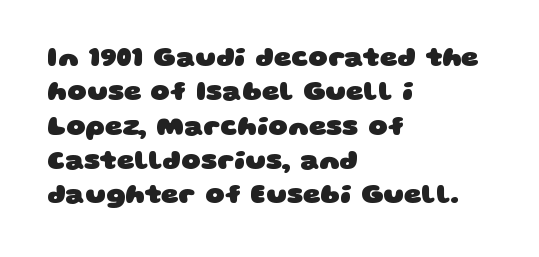
Line beginnings align vertically; line endings do not. Look at the tracking — it's just the regular setting, nothing added. Does the weight exceed regular? Yes, all the way to bold. Bare-footed words on every line. Horizontal bands of white between lines are of average thickness.
